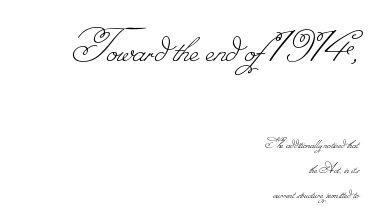
Q: Is the text bold? A: No.
Q: Is the text underlined? A: No.
Q: How is the paragraph aligned? A: Right-aligned.
Q: Is the spacing between letters normal or unusually wide? A: Normal.
Q: Is the spacing between lines tight, normal or loose? A: Normal.
Q: Which block of text is set in a larger size, the first (top) or the second (bottom)? A: The first (top) one.
Q: Width (condensed, normal, or wide)? A: Normal.
Q: Stroke contrast? A: Low.
Q: Monospaced? A: No.
